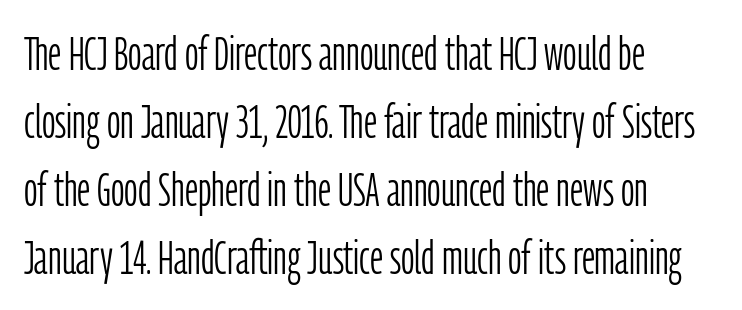
Q: Is the text bold? A: No.
Q: Is the text italic (slanted)? A: No, it is upright.
Q: Is the typeface a serif or a sans-serif typeface? A: Sans-serif.
Q: Is the text underlined? A: No.
Q: How is the paragraph aligned? A: Left-aligned.
Q: Is the spacing between letters normal or unusually wide? A: Normal.
Q: Is the spacing between lines tight, normal or loose? A: Normal.
Q: Width (condensed, normal, or wide)? A: Condensed.
Q: Stroke contrast? A: Low.
Q: x-height? A: Medium.
Q: Monospaced? A: No.
